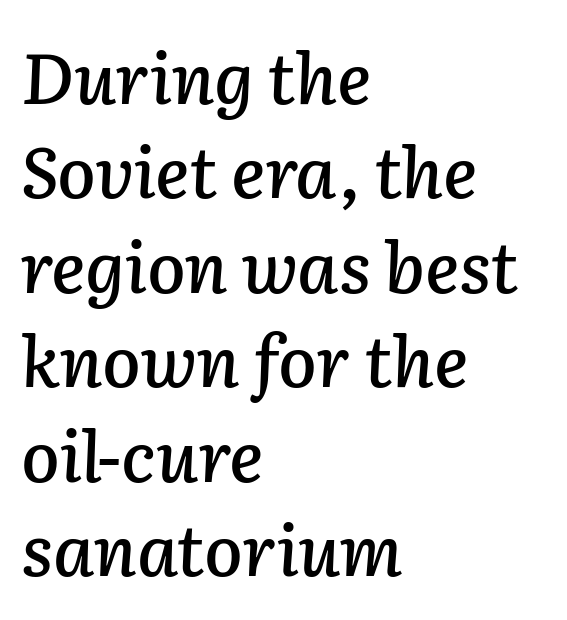
The image shows 70 px text type, italic (leaning right); set left-aligned, normal line spacing (1.35x), normal letter spacing, not underlined; low stroke contrast and a medium x-height.
